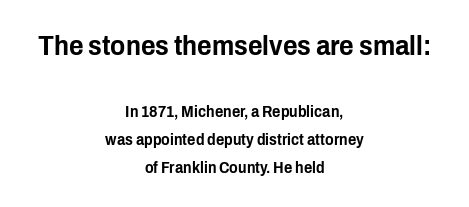
In this sample the first text group is rendered at the bigger scale. Observe the ordinary spacing: letters are neighbours, not strangers. The face used here is proportionally spaced, like ordinary book or web type. Does the copy run flush right? No — it is centered line by line. I'd call this a sans setting — the letters go barefoot. Type without underlining.
